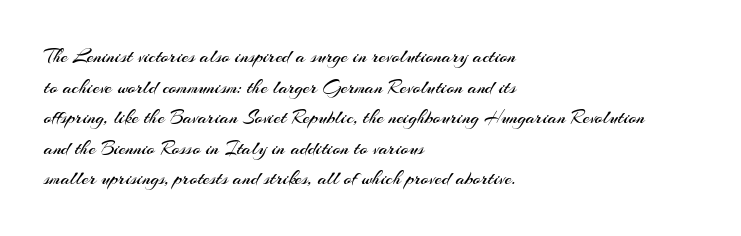
Students, observe: this is what conventionally led text looks like. Alignment: flush left. Decoration check: the copy has no underline.
